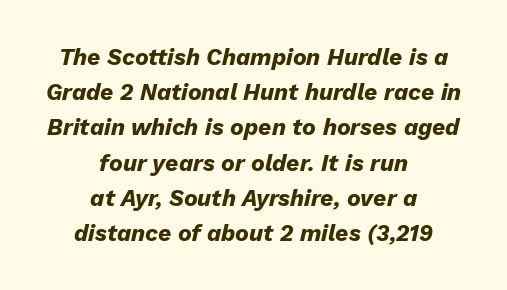
{"italic": "yes", "lean": "right", "slant_degrees": 13, "bold": "yes", "underline": "no", "align": "center", "line_spacing": "normal", "line_spacing_ratio": 1.53, "letter_spacing": "normal", "letter_spacing_em": 0.0, "glyph_px": 23}
